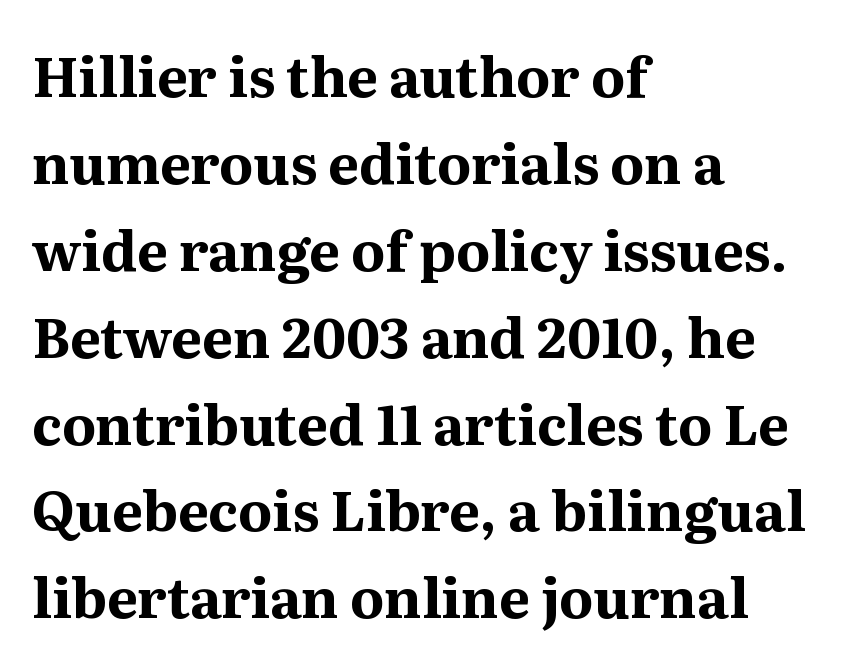
{"serif": "yes", "italic": "no", "bold": "yes", "weight": "bold", "width": "normal", "stroke_contrast": "medium", "x_height": "medium", "monospaced": "no", "underline": "no", "align": "left", "line_spacing": "normal", "line_spacing_ratio": 1.58, "letter_spacing": "normal", "letter_spacing_em": 0.0, "glyph_px": 55}
